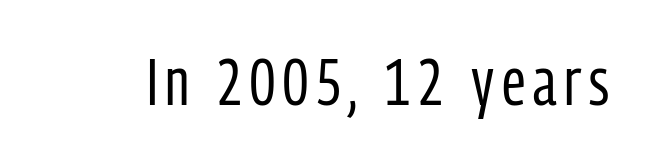
The image shows 66 px regular-weight, condensed sans-serif type, upright; set not underlined; low stroke contrast and a medium x-height.
